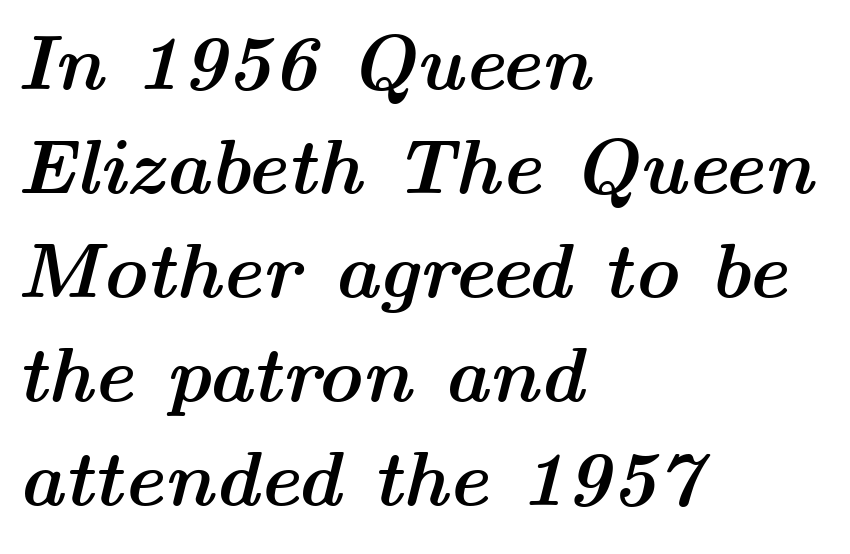
{"italic": "yes", "lean": "right", "slant_degrees": 14, "bold": "yes", "weight": "semibold", "width": "wide", "stroke_contrast": "medium", "x_height": "medium", "monospaced": "no", "underline": "no", "align": "left", "line_spacing": "normal", "line_spacing_ratio": 1.35, "letter_spacing": "normal", "letter_spacing_em": 0.0, "glyph_px": 77}
